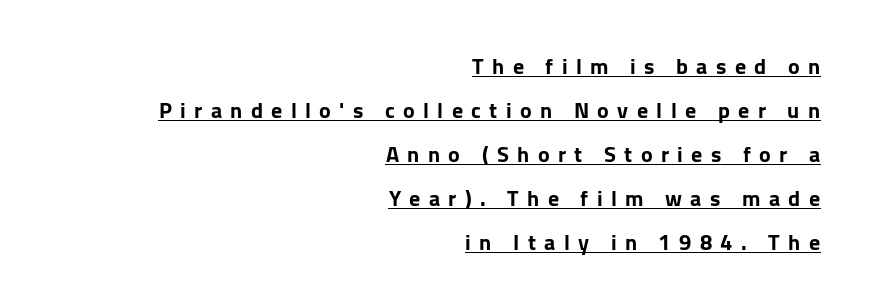
The image shows 22 px text type, upright; set right-aligned, loose line spacing (2.0x), unusually wide letter spacing (+0.38 em), underlined.
